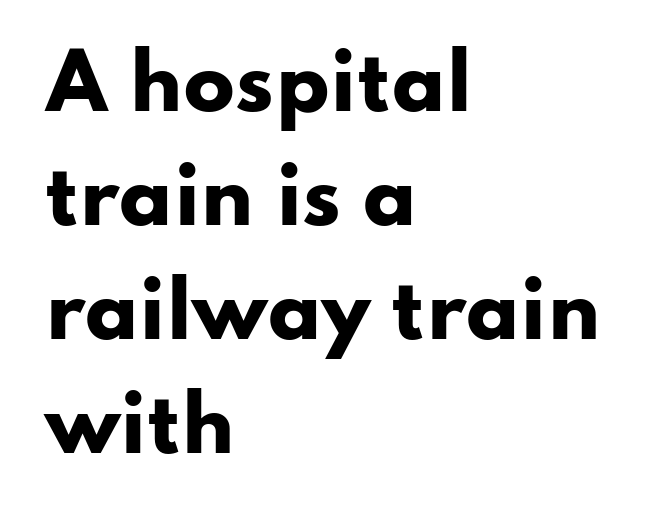
These lines are composed in type without serifs. Words appear dense and cohesive because spacing is normal. No word sits above an underline. A full-strength bold gives these letters their thick strokes. Here the designer chose a conventional face with non-uniform glyph widths.
